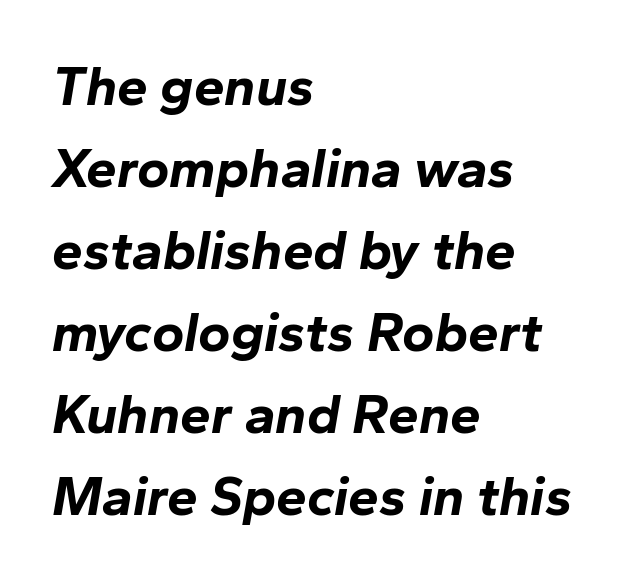
{"italic": "yes", "lean": "right", "slant_degrees": 10, "bold": "yes", "weight": "bold", "width": "normal", "stroke_contrast": "low", "x_height": "medium", "monospaced": "no", "underline": "no", "align": "left", "line_spacing": "normal", "line_spacing_ratio": 1.49, "letter_spacing": "normal", "letter_spacing_em": 0.0, "glyph_px": 55}
